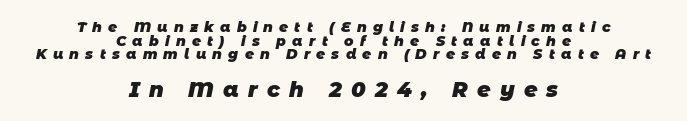
{"bold": "yes", "underline": "no", "align": "center", "line_spacing": "tight", "line_spacing_ratio": 0.97, "letter_spacing": "wide", "letter_spacing_em": 0.44, "larger_block": "second", "size_ratio": 1.5, "glyph_px": 21}
